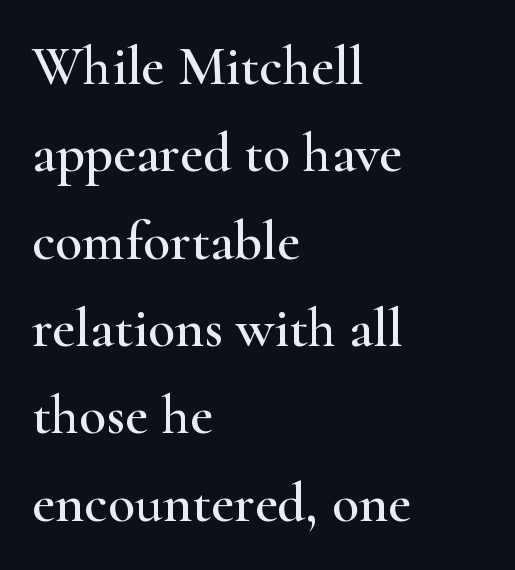
{"serif": "yes", "italic": "no", "width": "wide", "stroke_contrast": "high", "x_height": "small", "monospaced": "no", "underline": "no", "align": "left", "line_spacing": "normal", "line_spacing_ratio": 1.56, "letter_spacing": "normal", "letter_spacing_em": 0.0, "glyph_px": 56}
